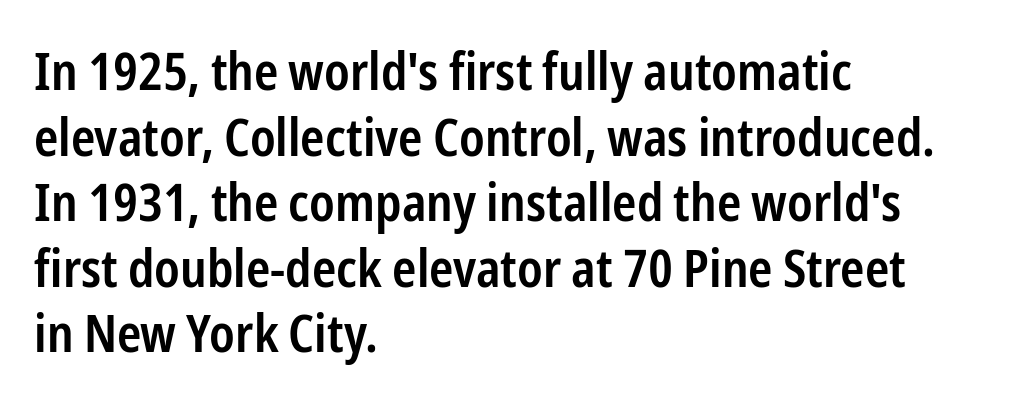
The image shows 52 px semibold, condensed sans-serif type, upright; set left-aligned, normal line spacing (1.26x), normal letter spacing, not underlined; low stroke contrast and a medium x-height.
